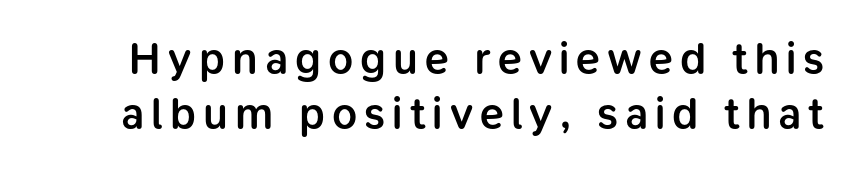
Just letters on the line, the space beneath them empty. Honestly, the row spacing looks completely unremarkable. The passage shown is typeset with a sans-serif family. Designer's note — italics off, roman on. Typographic density is moderately raised because the face is semibold.
